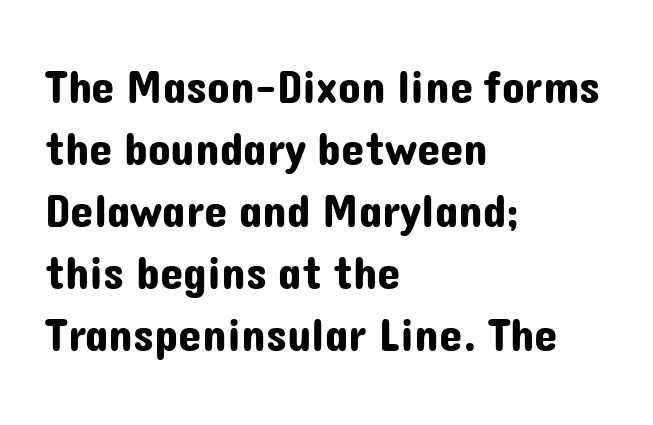
Nope, no serifs anywhere on these letters. How would I describe the line gaps? Plain and ordinary. Looks like regular typesetting: each glyph gets only the width it needs. No word sits above an underline. Tall strokes in this sample are plumb rather than angled. No extra tracking has been applied to these lines.
